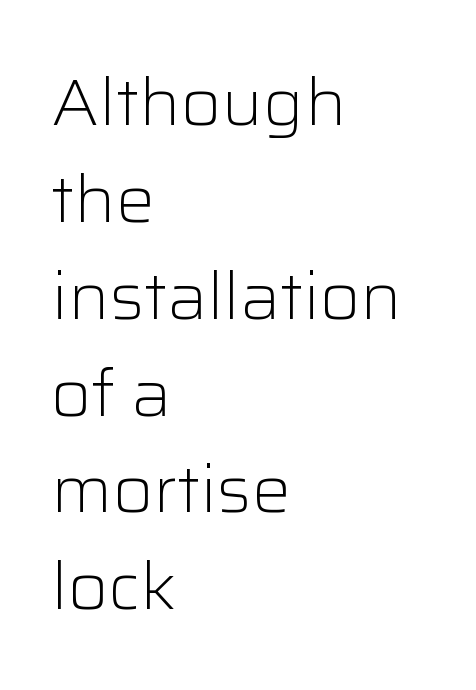
Q: Is the text bold? A: No.
Q: Is the text italic (slanted)? A: No, it is upright.
Q: Is the typeface a serif or a sans-serif typeface? A: Sans-serif.
Q: Is the text underlined? A: No.
Q: How is the paragraph aligned? A: Left-aligned.
Q: Is the spacing between letters normal or unusually wide? A: Normal.
Q: Is the spacing between lines tight, normal or loose? A: Normal.
Q: Width (condensed, normal, or wide)? A: Normal.
Q: Stroke contrast? A: Low.
Q: x-height? A: Medium.
Q: Monospaced? A: No.
